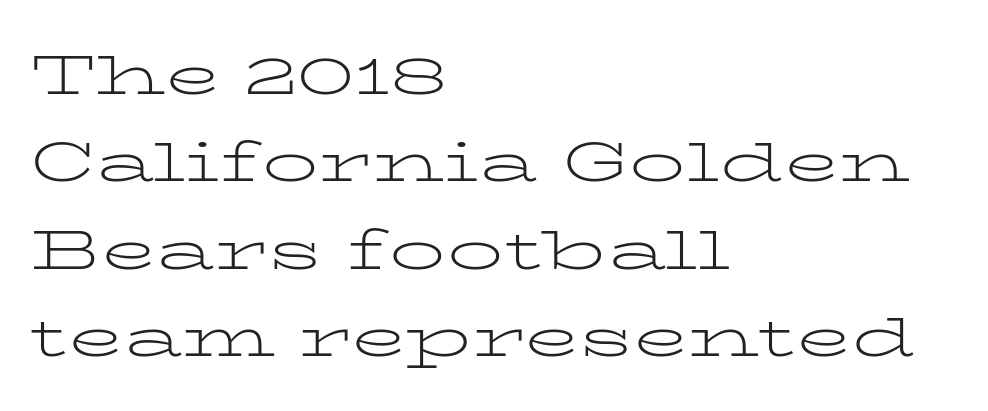
Q: Is the text bold? A: No.
Q: Is the text italic (slanted)? A: No, it is upright.
Q: Is the typeface a serif or a sans-serif typeface? A: Serif.
Q: Is the text underlined? A: No.
Q: How is the paragraph aligned? A: Left-aligned.
Q: Is the spacing between letters normal or unusually wide? A: Normal.
Q: Is the spacing between lines tight, normal or loose? A: Normal.
Q: Width (condensed, normal, or wide)? A: Wide.
Q: Stroke contrast? A: Low.
Q: x-height? A: Medium.
Q: Monospaced? A: No.
